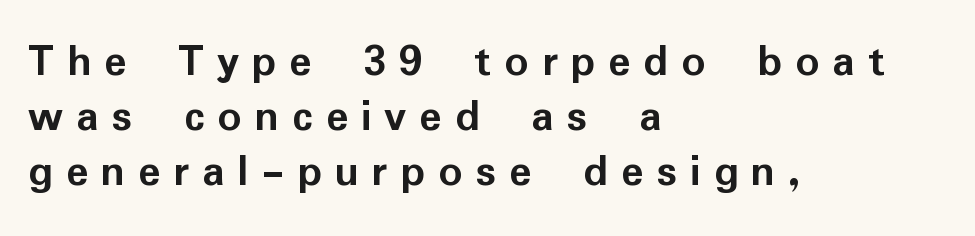
The image shows 47 px semibold sans-serif type, upright; set left-aligned, line spacing 1.17x, unusually wide letter spacing (+0.27 em), not underlined; low stroke contrast and a medium x-height.
